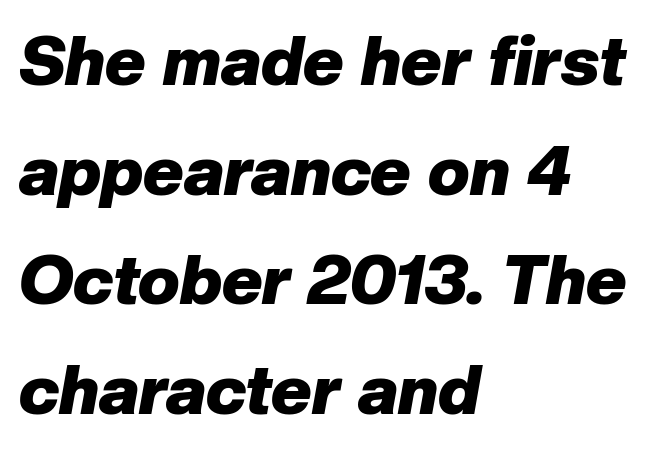
Q: Is the text bold? A: Yes.
Q: Is the text italic (slanted)? A: Yes, it leans right by about 10 degrees.
Q: Is the text underlined? A: No.
Q: How is the paragraph aligned? A: Left-aligned.
Q: Is the spacing between letters normal or unusually wide? A: Normal.
Q: Is the spacing between lines tight, normal or loose? A: Normal.
Q: Width (condensed, normal, or wide)? A: Normal.
Q: Stroke contrast? A: Low.
Q: x-height? A: Medium.
Q: Monospaced? A: No.
